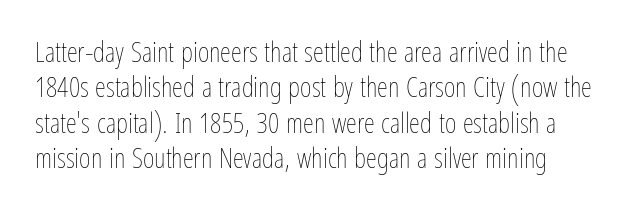
Has an underline been added? It has not. The letters advance in unequal steps, a hallmark of proportional type. The axis of the letterforms is exactly vertical. In terms of letterspacing, this is plain default setting.
